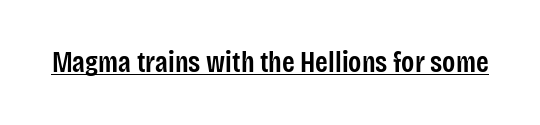
Q: Is the text bold? A: Semi-bold.
Q: Is the text italic (slanted)? A: No, it is upright.
Q: Is the typeface a serif or a sans-serif typeface? A: Sans-serif.
Q: Is the text underlined? A: Yes.
Q: Is the spacing between letters normal or unusually wide? A: Normal.
Q: Width (condensed, normal, or wide)? A: Condensed.
Q: Stroke contrast? A: Low.
Q: x-height? A: Large.
Q: Monospaced? A: No.
